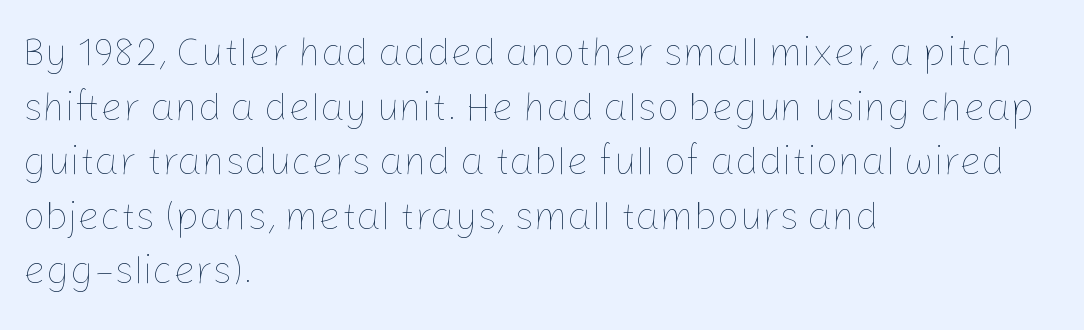
Reading down the column, the eye jumps a familiar distance to each next line. No extra tracking has been applied to these lines. The axis of the letterforms is exactly vertical. The font is comparable to plain body text, perhaps lighter. The foot of each line stays bare and open.
